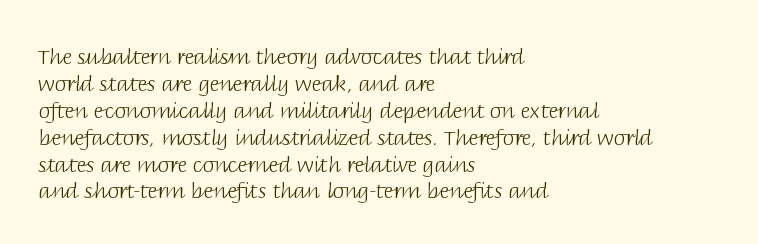
The image shows 21 px text type, upright; set left-aligned, normal line spacing (1.28x), normal letter spacing, not underlined.
